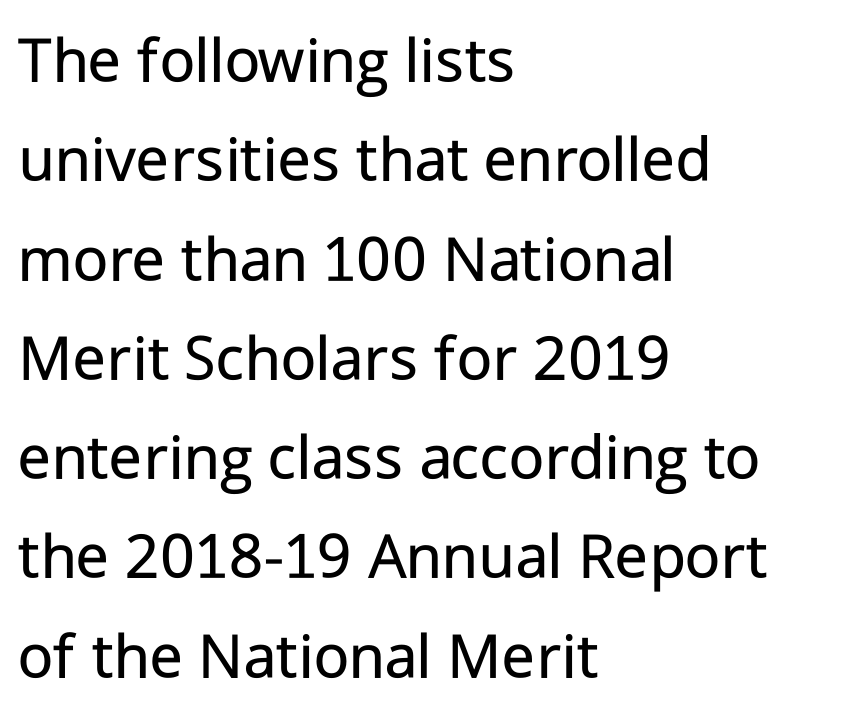
{"serif": "no", "italic": "no", "bold": "no", "weight": "regular", "width": "normal", "stroke_contrast": "low", "x_height": "medium", "monospaced": "no", "underline": "no", "align": "left", "line_spacing": "normal", "line_spacing_ratio": 1.46, "letter_spacing": "normal", "letter_spacing_em": 0.0, "glyph_px": 68}
